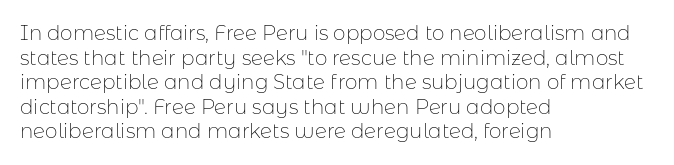
The image shows 20 px text type, upright; set left-aligned, line spacing 1.23x, normal letter spacing, not underlined.
